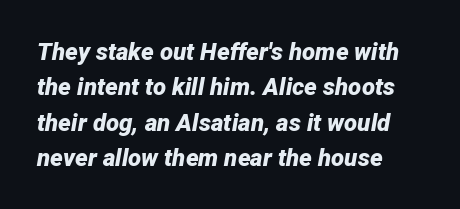
{"italic": "yes", "lean": "right", "slant_degrees": 12, "bold": "yes", "underline": "no", "align": "left", "line_spacing": "normal", "line_spacing_ratio": 1.47, "letter_spacing": "normal", "letter_spacing_em": 0.0, "glyph_px": 24}
